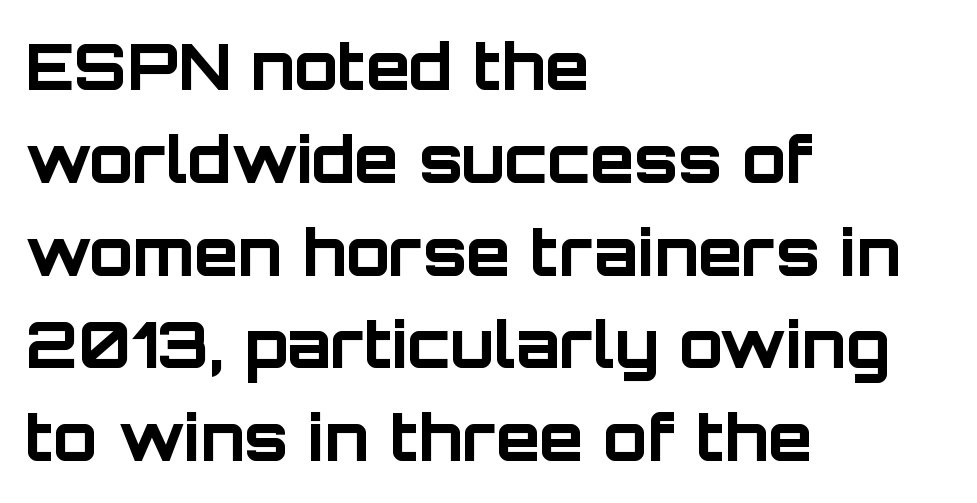
The image shows 64 px bold sans-serif type, upright; set left-aligned, normal line spacing (1.45x), normal letter spacing, not underlined; low stroke contrast and a large x-height.
